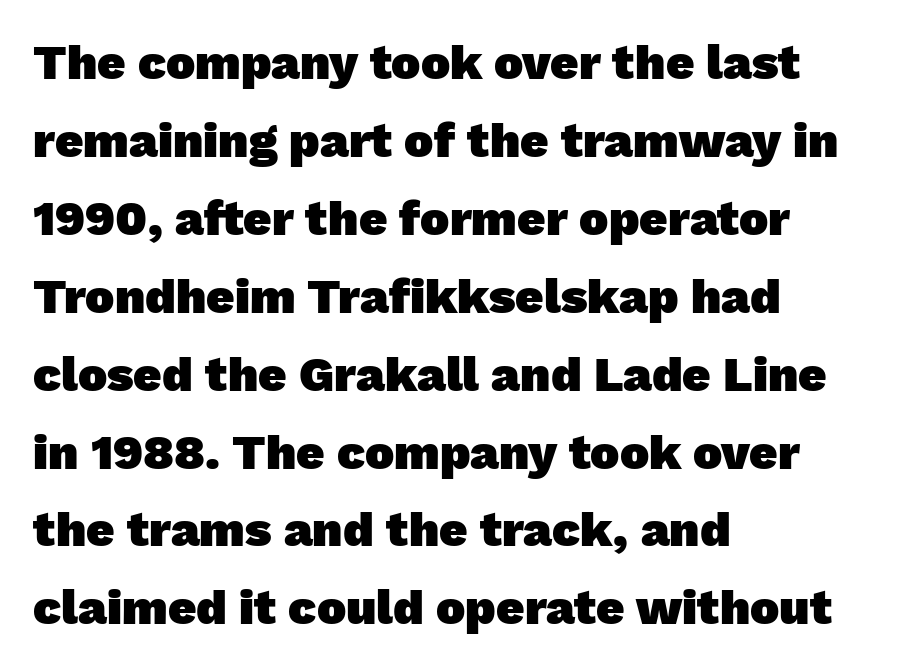
The lines sit at an ordinary, default distance from one another. The foot of each line stays bare and open. Varying glyph widths throughout — classic text-font behaviour. Compared with typical body copy, the letter spacing here is the same. The face used here is a sans, in the tradition of grotesques and geometrics.
